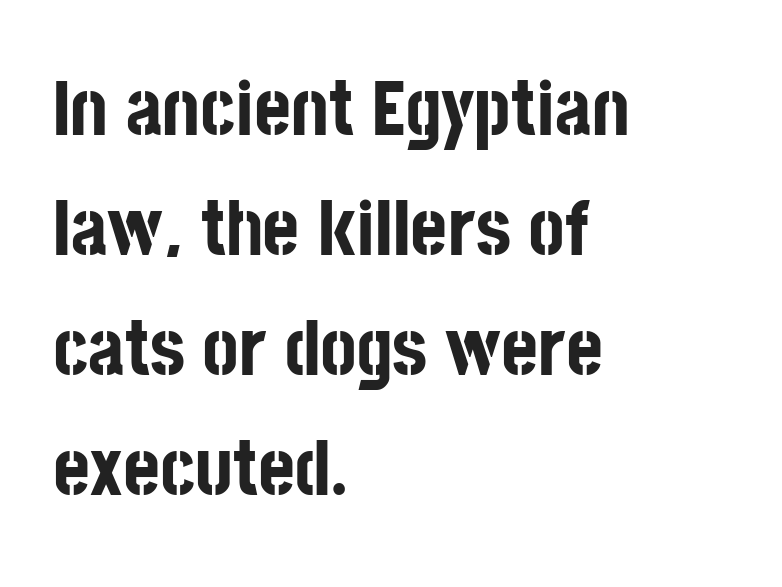
The image shows 79 px bold, condensed sans-serif type, upright; set left-aligned, normal line spacing (1.52x), normal letter spacing, not underlined; low stroke contrast and a large x-height.
